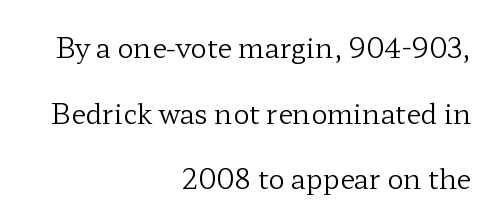
{"italic": "no", "bold": "no", "underline": "no", "align": "right", "line_spacing": "loose", "line_spacing_ratio": 2.43, "letter_spacing": "normal", "letter_spacing_em": 0.0, "glyph_px": 27}
